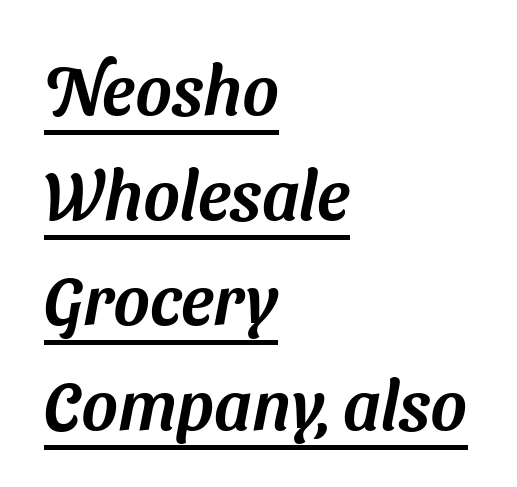
These lines keep a tight, regular rhythm from letter to letter. Horizontally, the lines are justified to the leading edge only. Compared with typical paragraphs, the rows here are spaced about the same. The glyphs in this specimen are sans serif. Is this a fixed-width face? No — the glyphs have proportional, varying widths. A continuous stroke trails under the words, as in a hyperlink.
